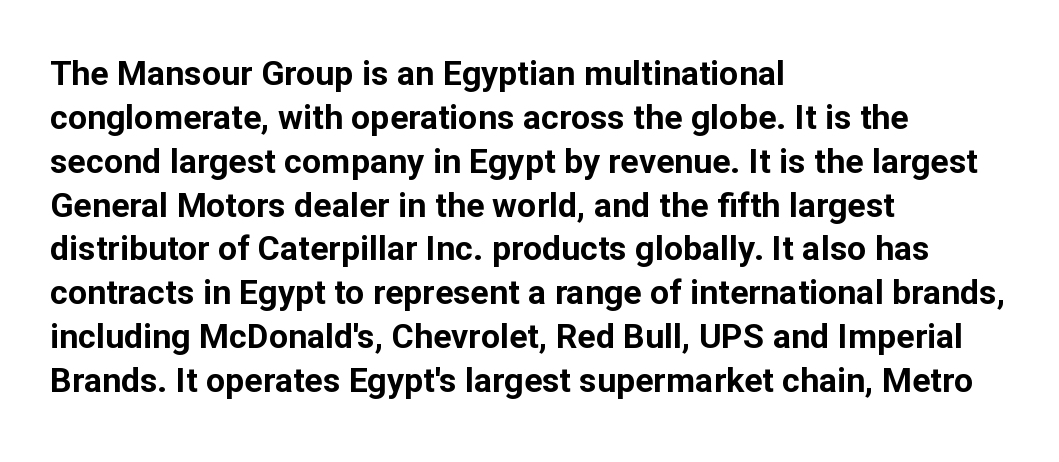
The image shows 34 px bold sans-serif type, upright; set left-aligned, normal line spacing (1.29x), normal letter spacing, not underlined; low stroke contrast and a medium x-height.
